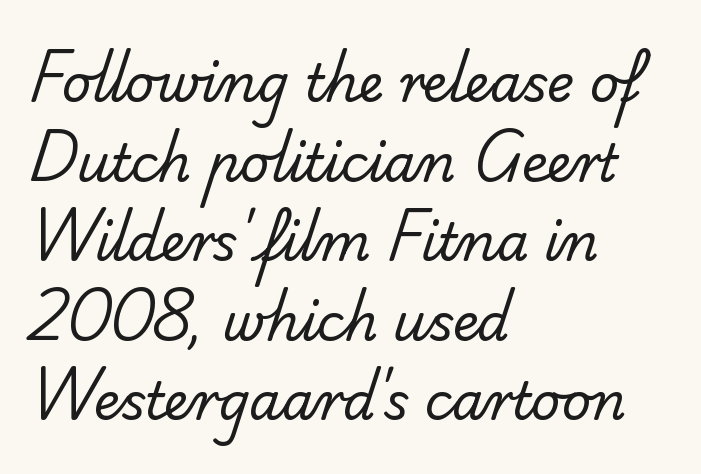
{"serif": "no", "bold": "no", "weight": "regular", "width": "normal", "stroke_contrast": "low", "x_height": "small", "monospaced": "no", "underline": "no", "align": "left", "line_spacing": "normal", "line_spacing_ratio": 1.56, "letter_spacing": "normal", "letter_spacing_em": 0.0, "glyph_px": 51}
